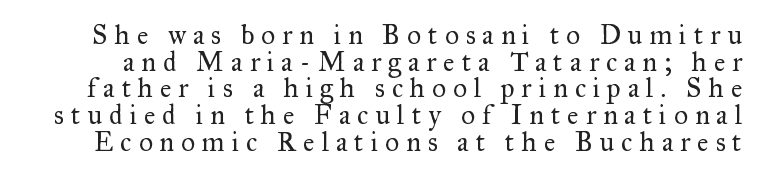
Ascenders rise straight up at ninety degrees. These lines have a slow, spaced-out rhythm from letter to letter. The font is comparable to plain body text, perhaps lighter. Beneath every word, the page is bare. Compared with typical paragraphs, the rows here are closer together.
